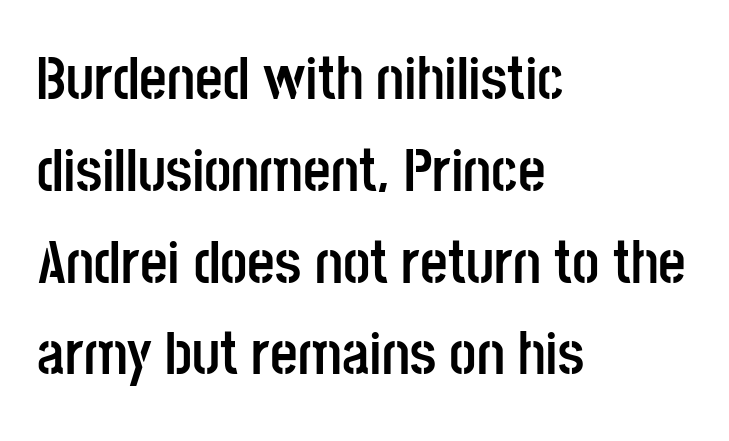
Q: Is the text bold? A: Yes.
Q: Is the text italic (slanted)? A: No, it is upright.
Q: Is the typeface a serif or a sans-serif typeface? A: Sans-serif.
Q: Is the text underlined? A: No.
Q: How is the paragraph aligned? A: Left-aligned.
Q: Is the spacing between letters normal or unusually wide? A: Normal.
Q: Is the spacing between lines tight, normal or loose? A: Normal.
Q: Width (condensed, normal, or wide)? A: Condensed.
Q: Stroke contrast? A: Low.
Q: x-height? A: Large.
Q: Monospaced? A: No.
